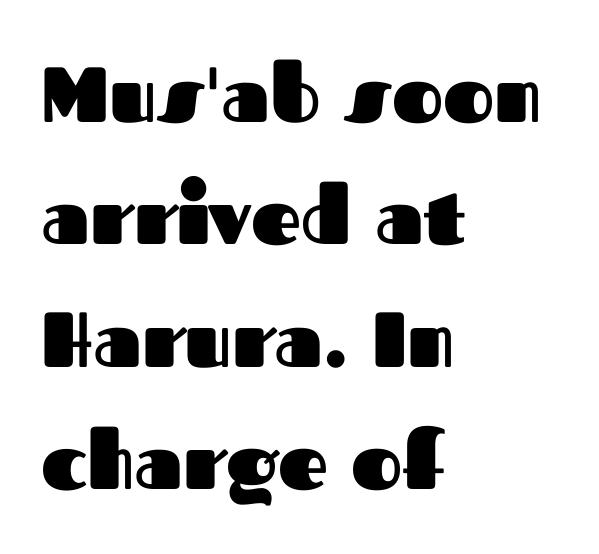
The image shows 78 px heavy sans-serif type, upright; set left-aligned, normal line spacing (1.57x), normal letter spacing, not underlined; medium stroke contrast and a medium x-height.
